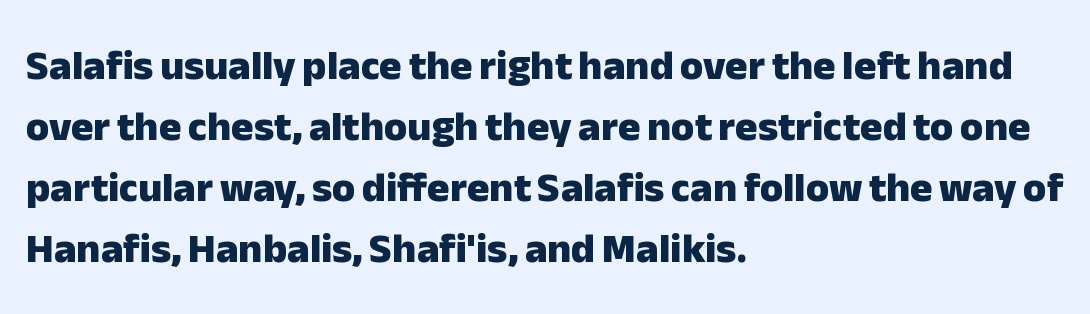
Q: Is the text bold? A: Yes.
Q: Is the text italic (slanted)? A: No, it is upright.
Q: Is the typeface a serif or a sans-serif typeface? A: Sans-serif.
Q: Is the text underlined? A: No.
Q: How is the paragraph aligned? A: Left-aligned.
Q: Is the spacing between letters normal or unusually wide? A: Normal.
Q: Is the spacing between lines tight, normal or loose? A: Normal.
Q: Width (condensed, normal, or wide)? A: Normal.
Q: Stroke contrast? A: Low.
Q: x-height? A: Medium.
Q: Monospaced? A: No.
